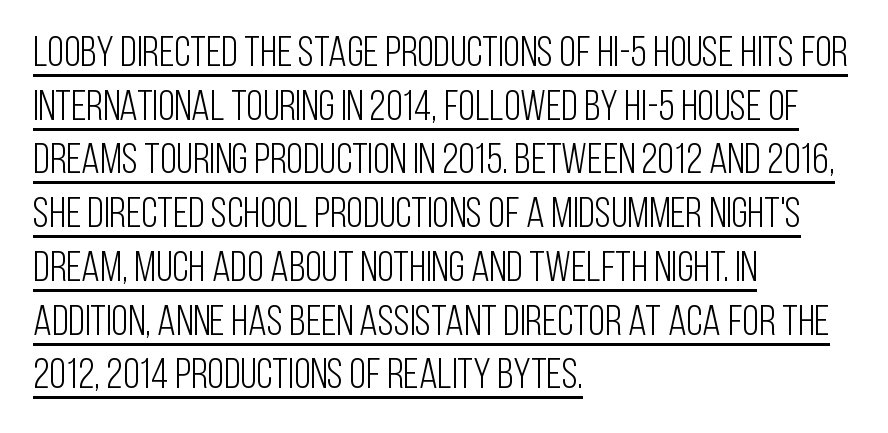
{"serif": "no", "italic": "no", "bold": "no", "weight": "light", "width": "condensed", "stroke_contrast": "low", "x_height": "large", "monospaced": "no", "underline": "yes", "align": "left", "line_spacing": "normal", "line_spacing_ratio": 1.25, "letter_spacing": "normal", "letter_spacing_em": 0.0, "glyph_px": 43}
